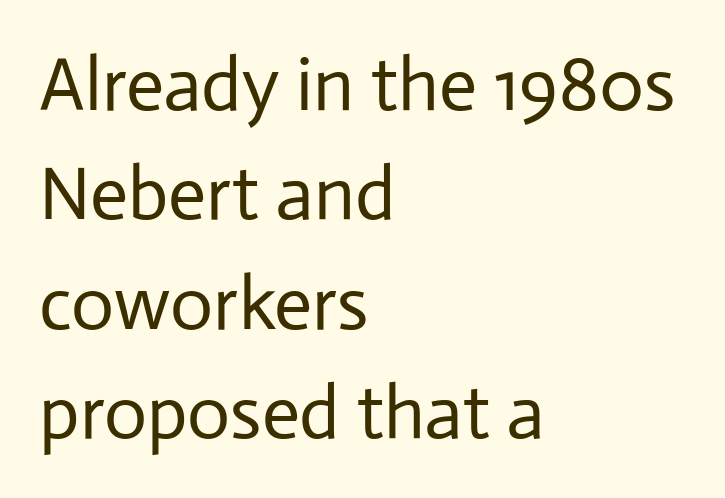
In terms of posture, this sample is upright. On a weight scale, this lands at 450 or below. Between one letter and the next there's only the usual sliver of space. Successive baselines arrive at the customary interval.
